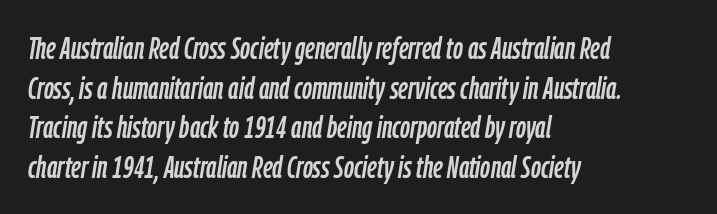
Q: Is the text italic (slanted)? A: Yes, it leans right by about 9 degrees.
Q: Is the text underlined? A: No.
Q: How is the paragraph aligned? A: Left-aligned.
Q: Is the spacing between letters normal or unusually wide? A: Normal.
Q: Is the spacing between lines tight, normal or loose? A: Normal.
Q: Width (condensed, normal, or wide)? A: Condensed.
Q: Stroke contrast? A: Low.
Q: x-height? A: Medium.
Q: Monospaced? A: No.
